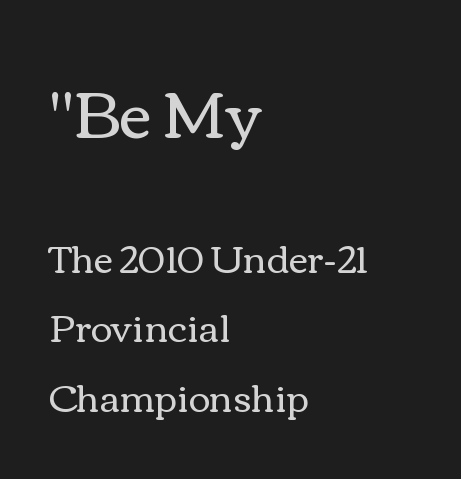
The image shows 64 px regular-weight, wide type, upright; set left-aligned, line spacing 1.88x, normal letter spacing, not underlined; the first (top) block is 1.73x larger; medium stroke contrast and a medium x-height.
